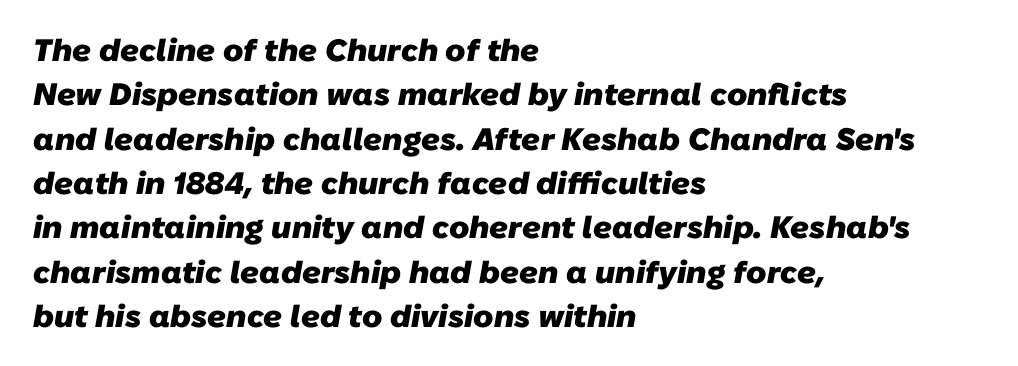
Q: Is the text bold? A: Yes.
Q: Is the typeface a serif or a sans-serif typeface? A: Sans-serif.
Q: Is the text underlined? A: No.
Q: How is the paragraph aligned? A: Left-aligned.
Q: Is the spacing between letters normal or unusually wide? A: Normal.
Q: Is the spacing between lines tight, normal or loose? A: Normal.
Q: Width (condensed, normal, or wide)? A: Normal.
Q: Stroke contrast? A: Low.
Q: x-height? A: Medium.
Q: Monospaced? A: No.
